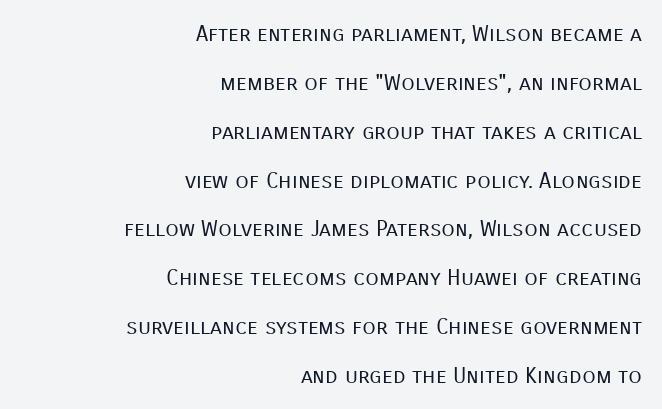
The image shows 22 px text type, upright; set right-aligned, loose line spacing (2.22x), normal letter spacing, not underlined.
